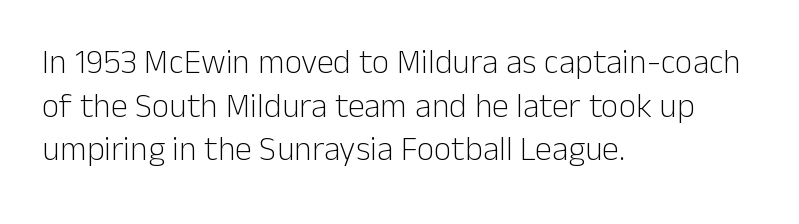
{"serif": "no", "italic": "no", "bold": "no", "weight": "light", "width": "normal", "stroke_contrast": "low", "x_height": "medium", "monospaced": "no", "underline": "no", "align": "left", "line_spacing": "normal", "line_spacing_ratio": 1.28, "letter_spacing": "normal", "letter_spacing_em": 0.0, "glyph_px": 34}
